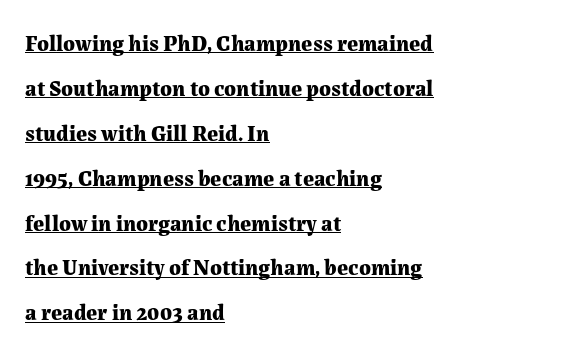
Q: Is the text bold? A: Yes.
Q: Is the text italic (slanted)? A: No, it is upright.
Q: Is the text underlined? A: Yes.
Q: How is the paragraph aligned? A: Left-aligned.
Q: Is the spacing between letters normal or unusually wide? A: Normal.
Q: Is the spacing between lines tight, normal or loose? A: Loose.
